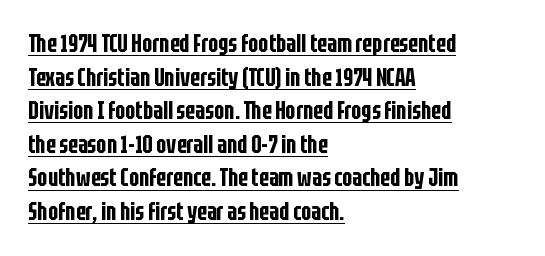
Italic: no, the glyphs are upright roman. Tracking here is standard; glyphs follow each other at the usual distance. One glance says typical: line gaps are just what's usual. Check the space under the baseline: a stroke is drawn there.
